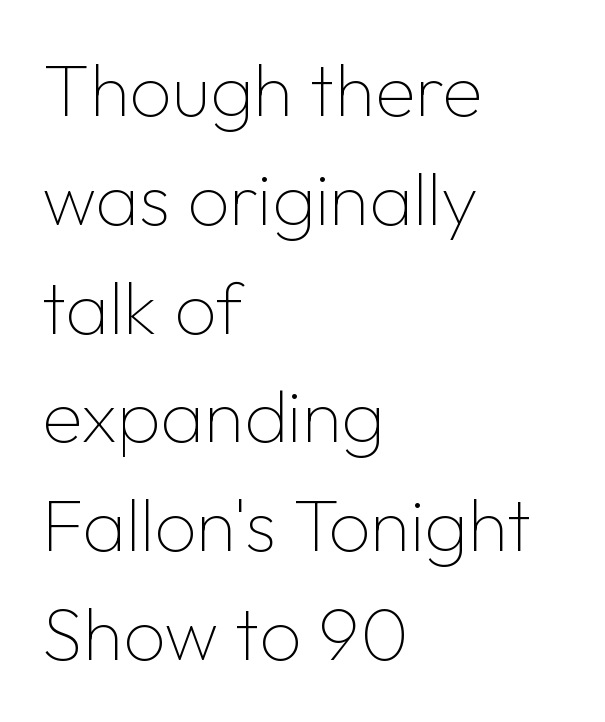
{"serif": "no", "italic": "no", "bold": "no", "weight": "thin", "width": "normal", "stroke_contrast": "low", "x_height": "medium", "monospaced": "no", "underline": "no", "align": "left", "line_spacing": "normal", "line_spacing_ratio": 1.47, "letter_spacing": "normal", "letter_spacing_em": 0.0, "glyph_px": 74}
